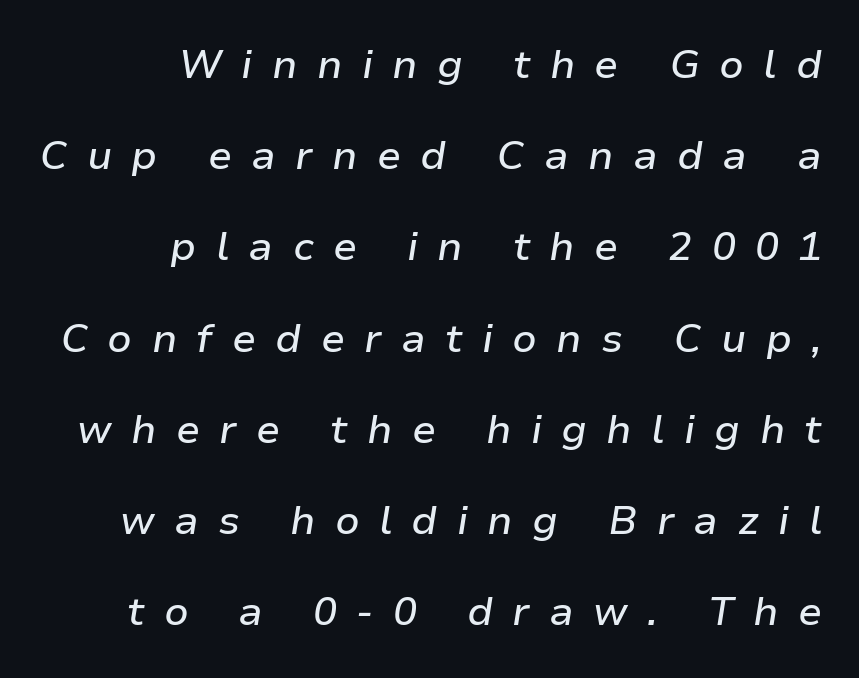
In terms of posture, this sample is oblique. Caption: expanded tracking, letters set apart. Descender tails drop into unmarked territory. The space between consecutive lines is lavish.
